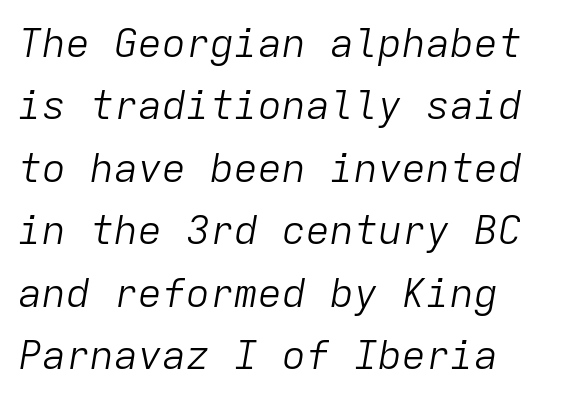
The letters look calm and open, with moderate or lighter stems. Think of a typewriter: that constant character pitch is what you see here. Quick note: italic. The letterforms sit shoulder to shoulder at normal distance.
